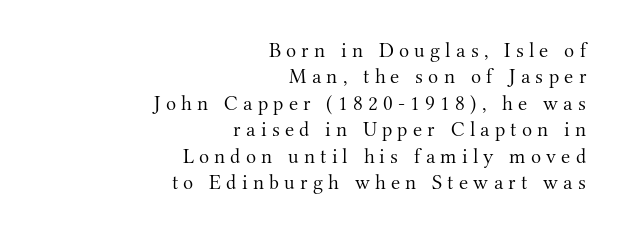
The image shows 21 px text type, upright; set right-aligned, normal line spacing (1.26x), unusually wide letter spacing (+0.25 em), not underlined.
